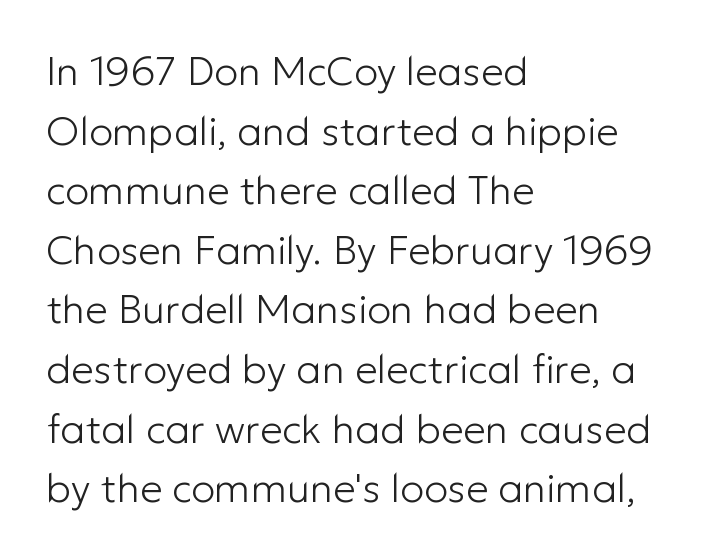
Character widths vary here, with narrow letters taking less room than wide ones. The weight tops out at a normal text grade. The type sits square on the baseline with zero lean. Each word holds together tightly as a unit, with standard inter-letter gaps.
